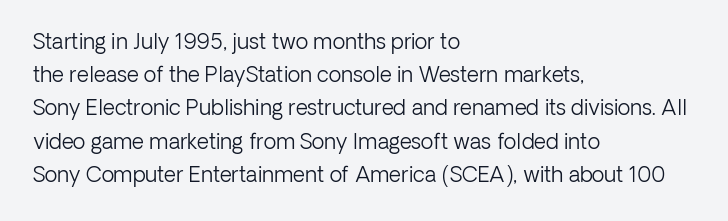
Q: Is the text bold? A: No.
Q: Is the text italic (slanted)? A: No, it is upright.
Q: Is the text underlined? A: No.
Q: How is the paragraph aligned? A: Left-aligned.
Q: Is the spacing between letters normal or unusually wide? A: Normal.
Q: Is the spacing between lines tight, normal or loose? A: Normal.
